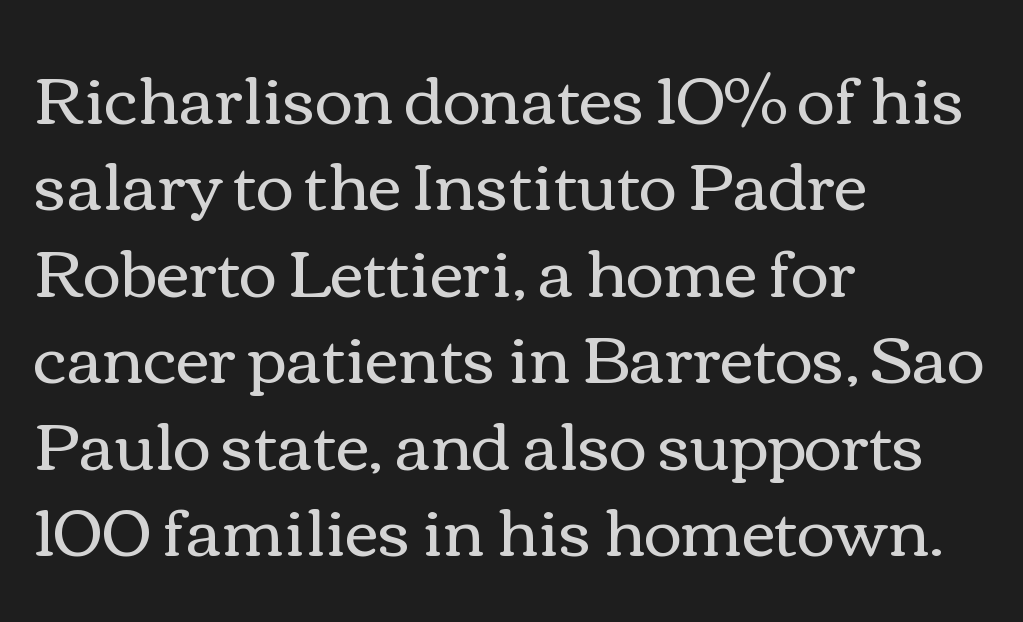
{"italic": "no", "bold": "no", "weight": "regular", "width": "wide", "x_height": "medium", "monospaced": "no", "underline": "no", "align": "left", "line_spacing": "normal", "line_spacing_ratio": 1.33, "letter_spacing": "normal", "letter_spacing_em": 0.0, "glyph_px": 65}
